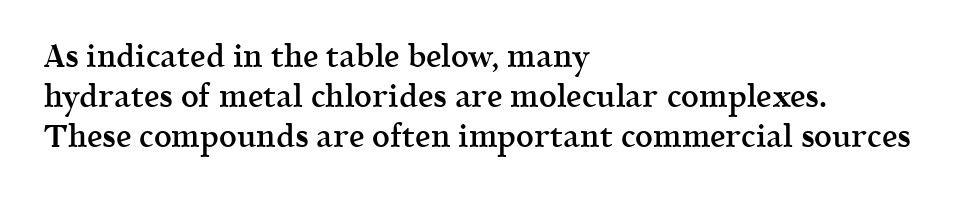
{"serif": "yes", "italic": "no", "bold": "semi", "weight": "semibold", "width": "normal", "x_height": "medium", "monospaced": "no", "underline": "no", "align": "left", "line_spacing": "normal", "line_spacing_ratio": 1.29, "letter_spacing": "normal", "letter_spacing_em": 0.0, "glyph_px": 31}
